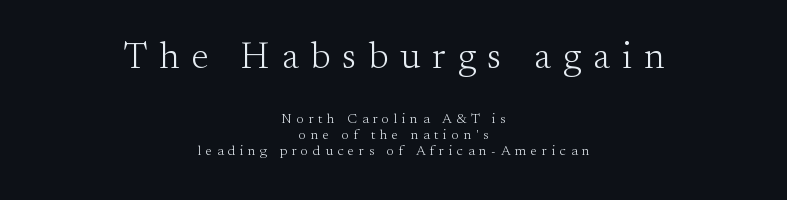
{"serif": "yes", "italic": "no", "bold": "no", "weight": "light", "width": "normal", "stroke_contrast": "medium", "x_height": "small", "monospaced": "no", "underline": "no", "align": "center", "line_spacing": "tight", "line_spacing_ratio": 1.15, "letter_spacing": "wide", "letter_spacing_em": 0.33, "larger_block": "first", "size_ratio": 2.64, "glyph_px": 37}
